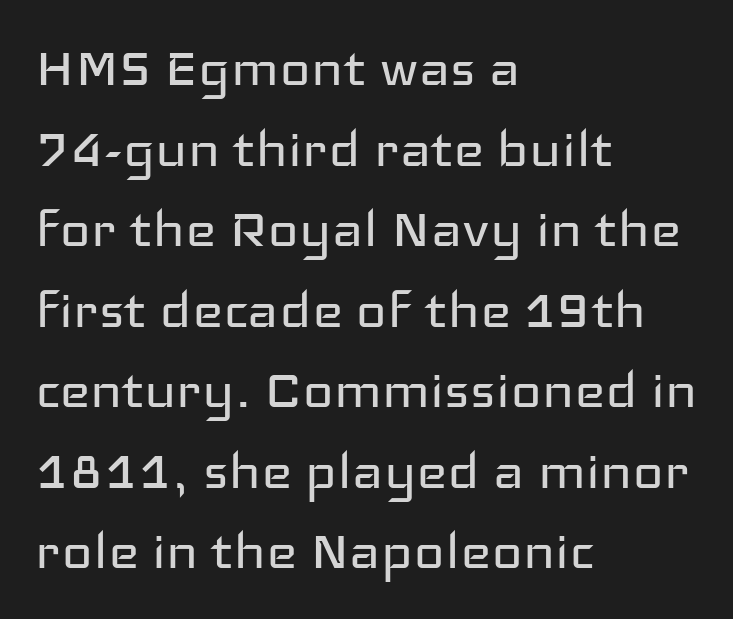
The image shows 66 px regular-weight, wide sans-serif type, upright; set left-aligned, line spacing 1.22x, normal letter spacing, not underlined; low stroke contrast and a medium x-height.
